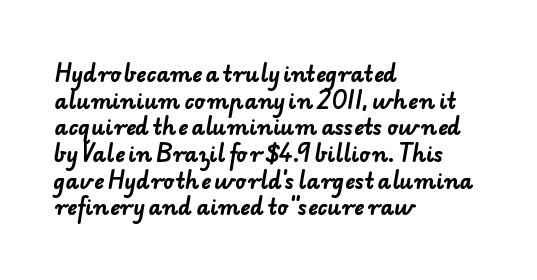
{"bold": "yes", "underline": "no", "align": "left", "line_spacing": "normal", "line_spacing_ratio": 1.27, "letter_spacing": "normal", "letter_spacing_em": 0.0, "glyph_px": 21}
